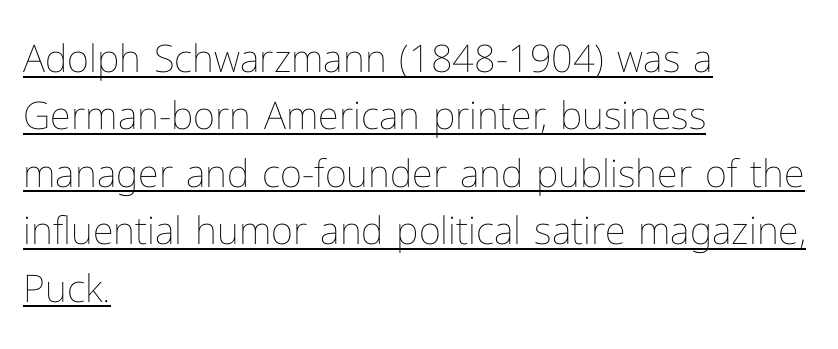
The image shows 38 px thin type, upright; set left-aligned, normal line spacing (1.51x), normal letter spacing, underlined; low stroke contrast and a medium x-height.
